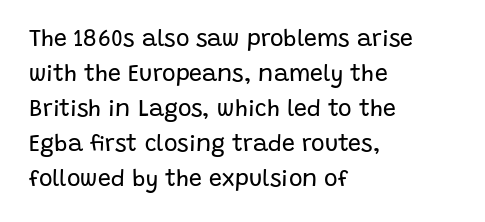
Weight: not bold — regular or lighter. The typesetter chose a ragged-right arrangement here. Each new line begins a customary step beneath the previous one. You could call the tracking neutral — neither tight nor loose. Only glyphs here, with clear space below each row. You can tell it's not italic because the verticals are truly vertical.
